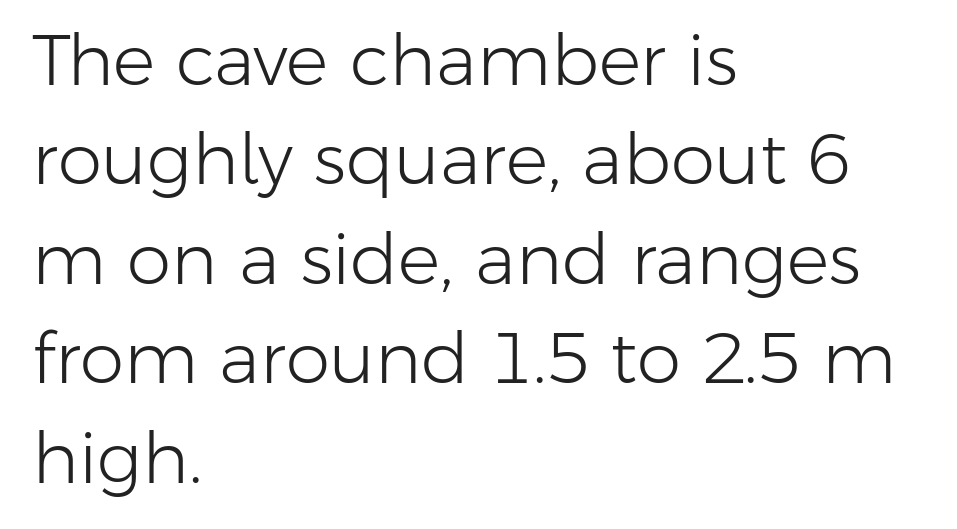
{"serif": "no", "italic": "no", "bold": "no", "weight": "light", "width": "normal", "stroke_contrast": "low", "x_height": "medium", "monospaced": "no", "underline": "no", "align": "left", "line_spacing": "normal", "line_spacing_ratio": 1.4, "letter_spacing": "normal", "letter_spacing_em": 0.0, "glyph_px": 71}
